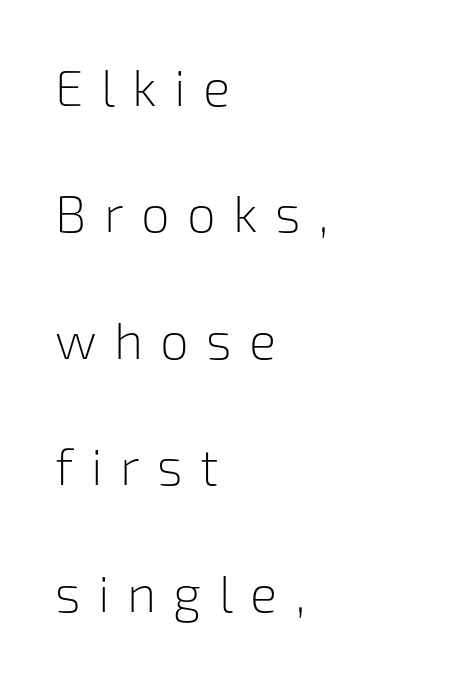
{"serif": "no", "italic": "no", "bold": "no", "weight": "light", "width": "normal", "stroke_contrast": "low", "x_height": "medium", "monospaced": "no", "underline": "no", "align": "left", "line_spacing": "loose", "line_spacing_ratio": 2.48, "letter_spacing": "wide", "letter_spacing_em": 0.34, "glyph_px": 51}
